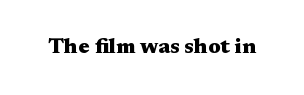
Short note: letters normally spaced. Words float on clear page, feet unadorned. The letters stand upright; this is a roman face. Heavy, bold letterforms.
